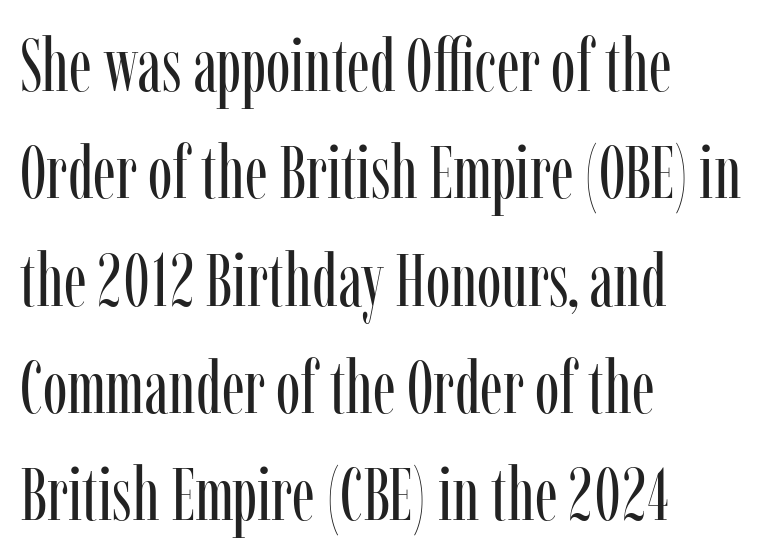
Lines of text with bare space underneath. Teacher's note: observe the even left margin — that is flush-left alignment. There is no visible air inserted between adjacent glyphs. The font family rendered here belongs to the serif group.
